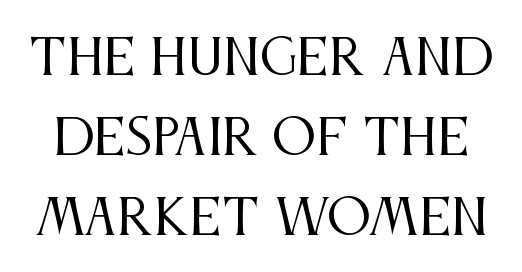
{"serif": "yes", "italic": "no", "bold": "no", "weight": "regular", "width": "condensed", "stroke_contrast": "medium", "x_height": "large", "monospaced": "no", "underline": "no", "line_spacing": "normal", "line_spacing_ratio": 1.63, "letter_spacing": "normal", "letter_spacing_em": 0.0, "glyph_px": 49}
